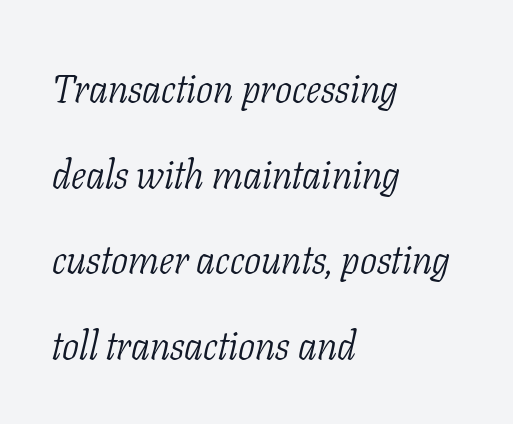
{"serif": "yes", "italic": "yes", "lean": "right", "slant_degrees": 11, "bold": "no", "weight": "light", "width": "condensed", "stroke_contrast": "low", "x_height": "medium", "monospaced": "no", "underline": "no", "align": "left", "line_spacing": "loose", "line_spacing_ratio": 2.14, "letter_spacing": "normal", "letter_spacing_em": 0.0, "glyph_px": 40}
